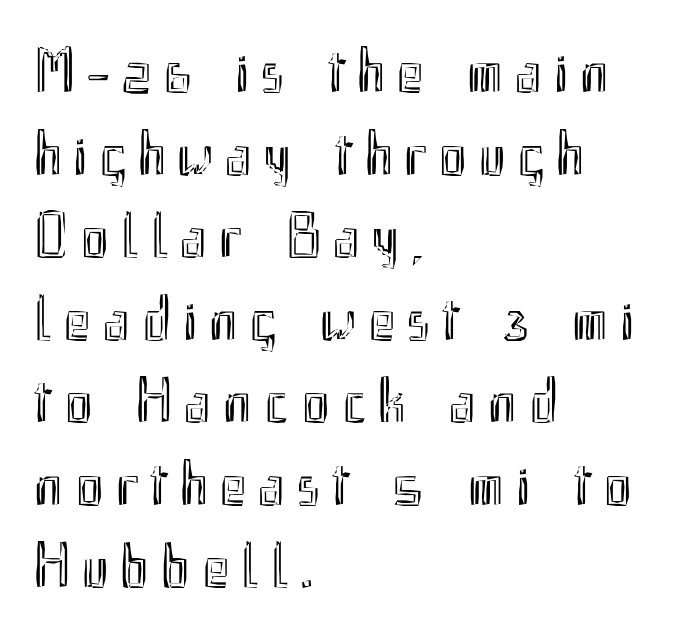
{"italic": "no", "width": "condensed", "x_height": "small", "monospaced": "no", "underline": "no", "align": "left", "line_spacing": "normal", "line_spacing_ratio": 1.29, "glyph_px": 64}
